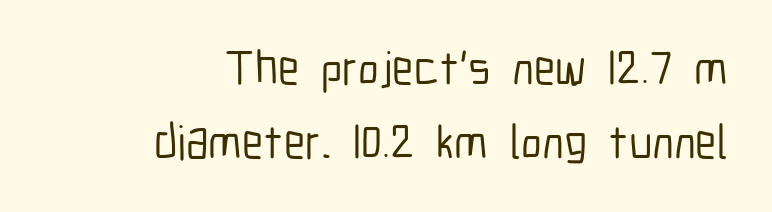
The image shows 48 px condensed sans-serif type, upright; set right-aligned, normal line spacing (1.55x), normal letter spacing, not underlined; low stroke contrast and a medium x-height.
